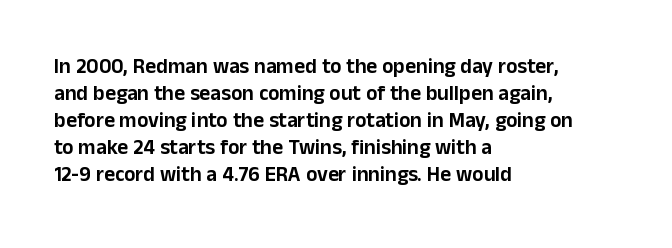
{"italic": "no", "underline": "no", "align": "left", "line_spacing": "normal", "line_spacing_ratio": 1.28, "letter_spacing": "normal", "letter_spacing_em": 0.0, "glyph_px": 21}
